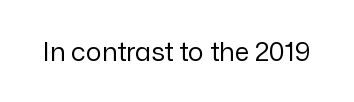
{"italic": "no", "bold": "no", "underline": "no", "letter_spacing": "normal", "letter_spacing_em": 0.0, "glyph_px": 26}
